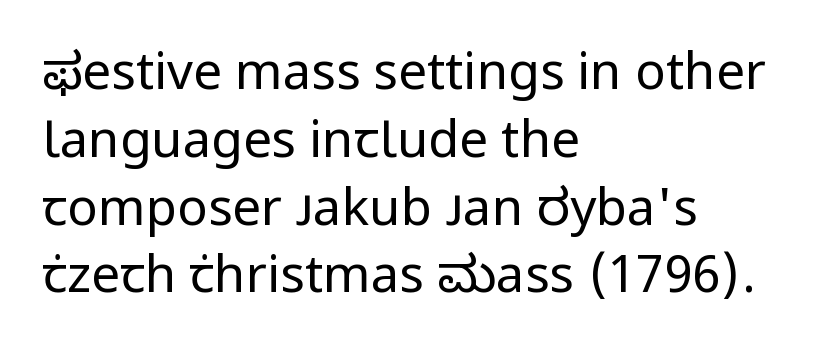
The image shows 51 px regular-weight sans-serif type, upright; set left-aligned, normal line spacing (1.33x), normal letter spacing, not underlined; low stroke contrast and a medium x-height.
